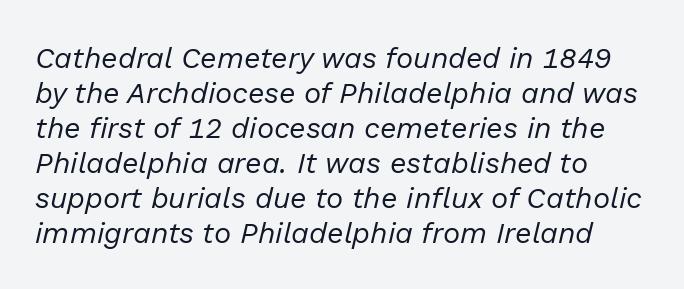
Q: Is the text bold? A: No.
Q: Is the text italic (slanted)? A: Yes, it leans right by about 13 degrees.
Q: Is the text underlined? A: No.
Q: Is the spacing between letters normal or unusually wide? A: Normal.
Q: Width (condensed, normal, or wide)? A: Normal.
Q: Stroke contrast? A: Low.
Q: x-height? A: Medium.
Q: Monospaced? A: No.
